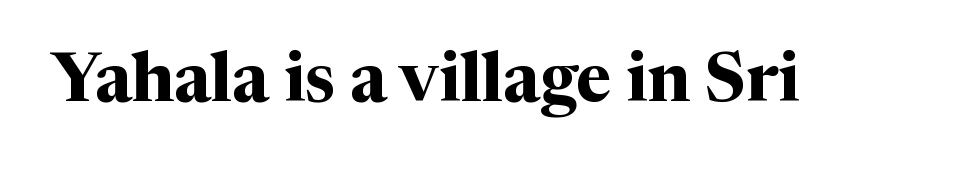
Q: Is the text bold? A: Yes.
Q: Is the text italic (slanted)? A: No, it is upright.
Q: Is the typeface a serif or a sans-serif typeface? A: Serif.
Q: Is the text underlined? A: No.
Q: Is the spacing between letters normal or unusually wide? A: Normal.
Q: Width (condensed, normal, or wide)? A: Normal.
Q: Stroke contrast? A: Medium.
Q: x-height? A: Medium.
Q: Monospaced? A: No.
